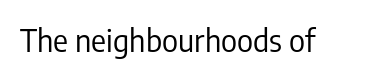
Q: Is the text bold? A: No.
Q: Is the text italic (slanted)? A: No, it is upright.
Q: Is the typeface a serif or a sans-serif typeface? A: Sans-serif.
Q: Is the text underlined? A: No.
Q: Is the spacing between letters normal or unusually wide? A: Normal.
Q: Width (condensed, normal, or wide)? A: Condensed.
Q: Stroke contrast? A: Low.
Q: x-height? A: Medium.
Q: Monospaced? A: No.
